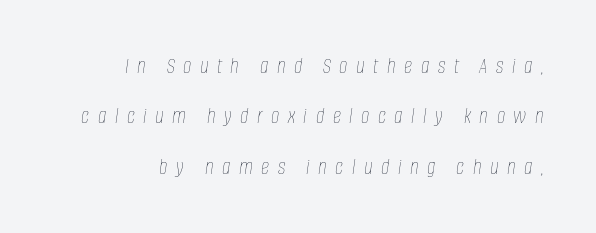
Does the leading feel generous? Absolutely, it's lavish. The specimen reads as italic at a glance. No letter is thick-stroked: the sample isn't bold. Nobody drew a line under any word here. The passage shown has open, widely tracked lettering throughout.
